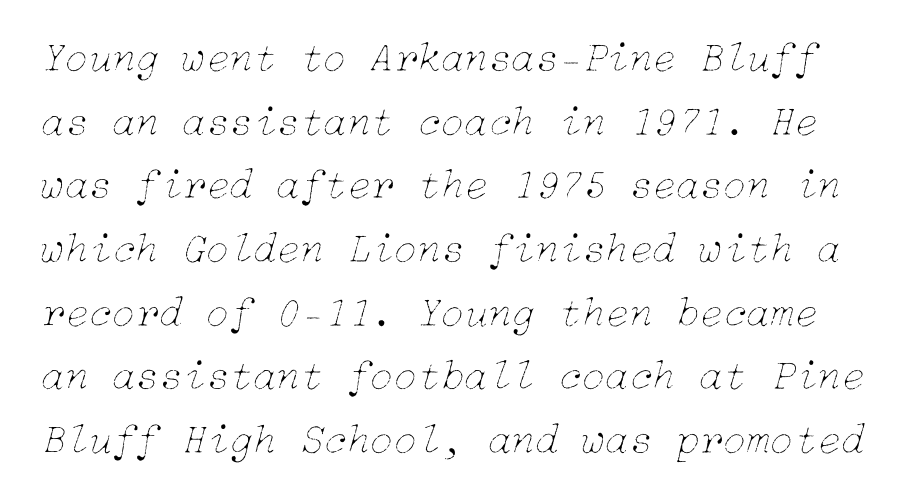
Q: Is the text bold? A: No.
Q: Is the text italic (slanted)? A: Yes, it leans right by about 15 degrees.
Q: Is the text underlined? A: No.
Q: Is the spacing between letters normal or unusually wide? A: Normal.
Q: Is the spacing between lines tight, normal or loose? A: Normal.
Q: Width (condensed, normal, or wide)? A: Normal.
Q: Stroke contrast? A: Low.
Q: x-height? A: Medium.
